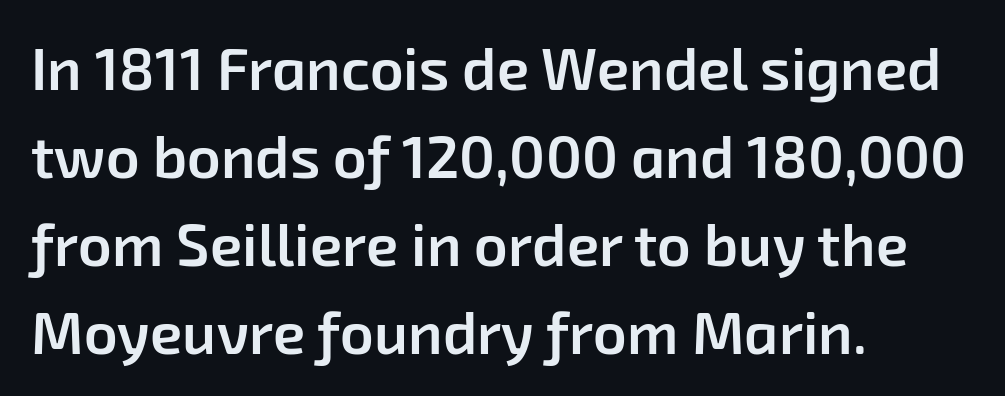
The image shows 59 px semibold sans-serif type; set left-aligned, normal line spacing (1.49x), normal letter spacing, not underlined; low stroke contrast and a medium x-height.
